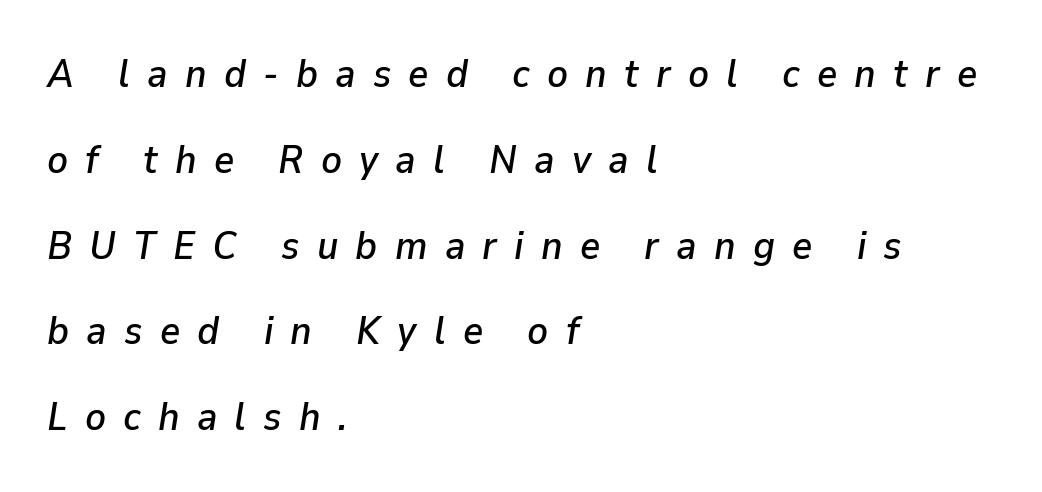
Q: Is the text italic (slanted)? A: Yes, it leans right by about 9 degrees.
Q: Is the text underlined? A: No.
Q: How is the paragraph aligned? A: Left-aligned.
Q: Is the spacing between letters normal or unusually wide? A: Unusually wide.
Q: Is the spacing between lines tight, normal or loose? A: Loose.
Q: Width (condensed, normal, or wide)? A: Normal.
Q: Stroke contrast? A: Low.
Q: x-height? A: Medium.
Q: Monospaced? A: No.
